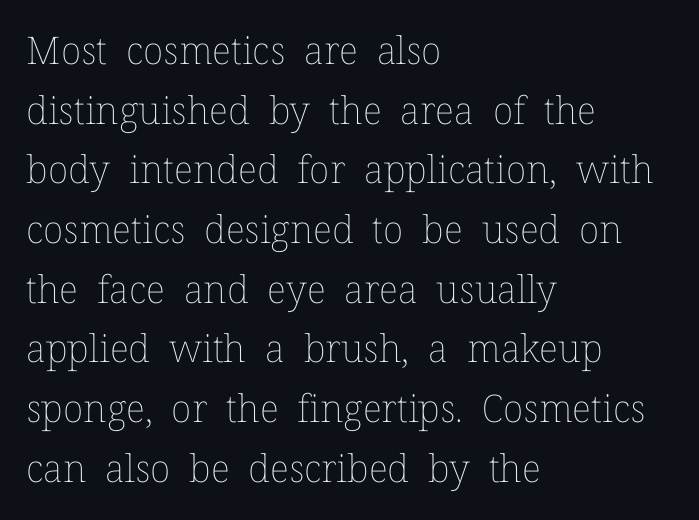
The image shows 38 px thin type, upright; set left-aligned, normal line spacing (1.57x), normal letter spacing, not underlined; low stroke contrast and a medium x-height.
